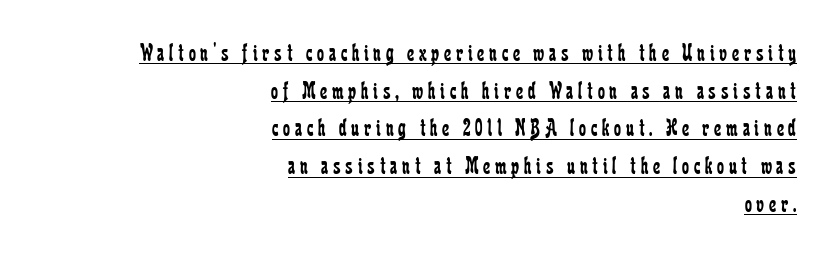
No italicization has been applied; the sample stays upright. Line endings align vertically; line beginnings do not. You can see a thin bar hugging the bottom of the glyphs. The lines sit at an ordinary, default distance from one another.
